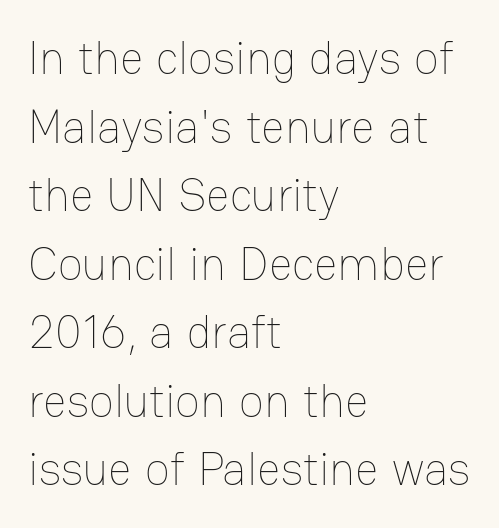
Q: Is the text bold? A: No.
Q: Is the text italic (slanted)? A: No, it is upright.
Q: Is the text underlined? A: No.
Q: How is the paragraph aligned? A: Left-aligned.
Q: Is the spacing between letters normal or unusually wide? A: Normal.
Q: Is the spacing between lines tight, normal or loose? A: Normal.
Q: Width (condensed, normal, or wide)? A: Normal.
Q: Stroke contrast? A: Low.
Q: x-height? A: Medium.
Q: Monospaced? A: No.
